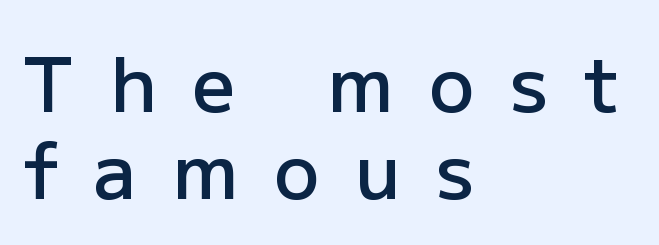
{"serif": "no", "italic": "no", "bold": "semi", "weight": "semibold", "width": "normal", "stroke_contrast": "low", "x_height": "medium", "monospaced": "no", "underline": "no", "align": "left", "line_spacing": "tight", "line_spacing_ratio": 1.15, "letter_spacing": "wide", "letter_spacing_em": 0.47, "glyph_px": 76}
